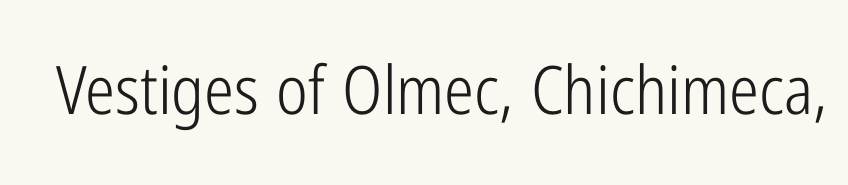
{"serif": "no", "italic": "no", "bold": "no", "weight": "light", "width": "condensed", "stroke_contrast": "low", "x_height": "medium", "monospaced": "no", "underline": "no", "letter_spacing": "normal", "letter_spacing_em": 0.0, "glyph_px": 67}
